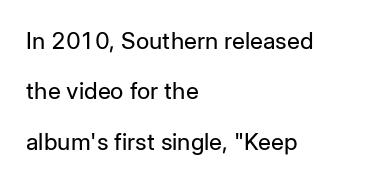
The image shows 23 px text type, upright; set left-aligned, loose line spacing (2.19x), normal letter spacing, not underlined.
